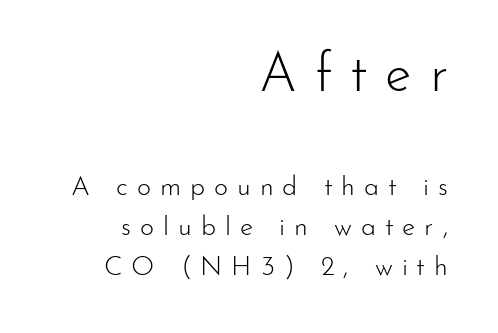
Q: Is the text bold? A: No.
Q: Is the text italic (slanted)? A: No, it is upright.
Q: Is the typeface a serif or a sans-serif typeface? A: Sans-serif.
Q: Is the text underlined? A: No.
Q: How is the paragraph aligned? A: Right-aligned.
Q: Is the spacing between letters normal or unusually wide? A: Unusually wide.
Q: Is the spacing between lines tight, normal or loose? A: Normal.
Q: Which block of text is set in a larger size, the first (top) or the second (bottom)? A: The first (top) one.
Q: Width (condensed, normal, or wide)? A: Normal.
Q: Stroke contrast? A: Low.
Q: x-height? A: Small.
Q: Monospaced? A: No.
